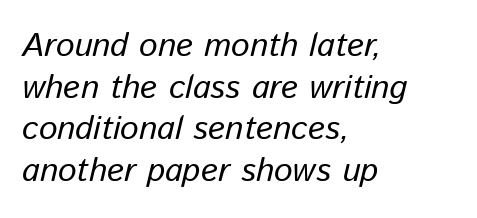
{"italic": "yes", "lean": "right", "slant_degrees": 13, "bold": "no", "weight": "regular", "width": "normal", "stroke_contrast": "low", "x_height": "medium", "monospaced": "no", "underline": "no", "align": "left", "line_spacing": "normal", "line_spacing_ratio": 1.26, "letter_spacing": "normal", "letter_spacing_em": 0.0, "glyph_px": 33}
